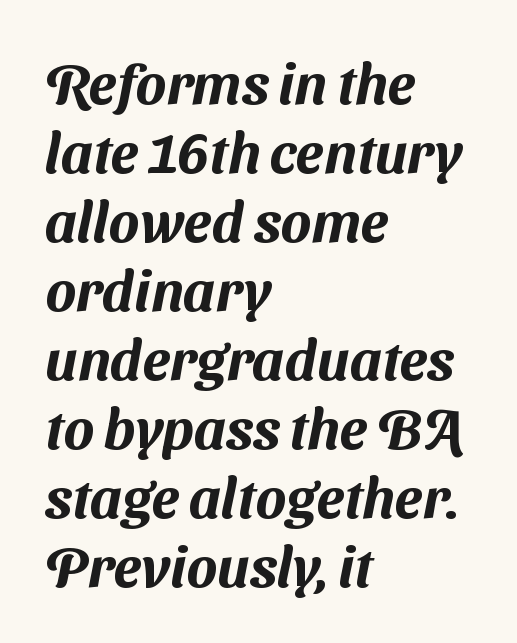
Q: Is the typeface a serif or a sans-serif typeface? A: Sans-serif.
Q: Is the text underlined? A: No.
Q: How is the paragraph aligned? A: Left-aligned.
Q: Is the spacing between letters normal or unusually wide? A: Normal.
Q: Width (condensed, normal, or wide)? A: Normal.
Q: Stroke contrast? A: Medium.
Q: x-height? A: Medium.
Q: Monospaced? A: No.
